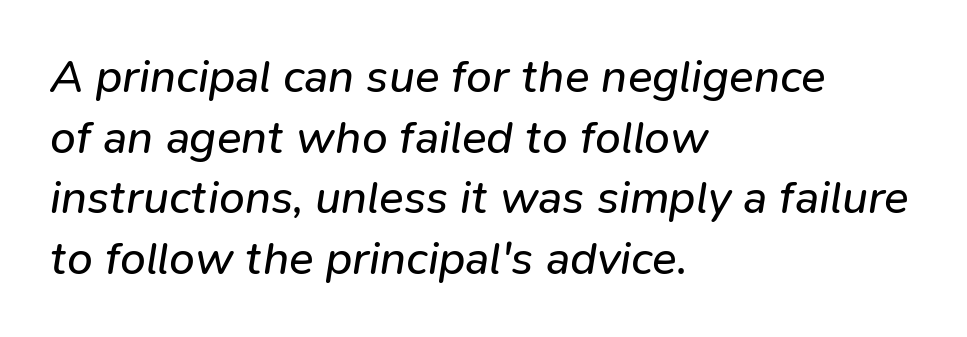
The letters advance in unequal steps, a hallmark of proportional type. Counters stay open thanks to moderate or lighter strokes. The specimen omits any rule beneath the text block's lines. Which margin do the lines hug? The left one — the right edge is uneven.
